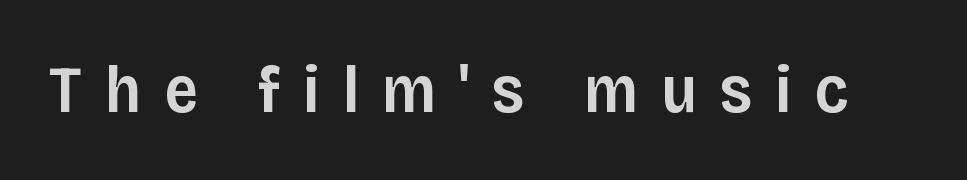
{"serif": "no", "italic": "no", "bold": "semi", "weight": "semibold", "width": "normal", "stroke_contrast": "low", "x_height": "large", "monospaced": "no", "underline": "no", "letter_spacing": "wide", "letter_spacing_em": 0.34, "glyph_px": 67}
